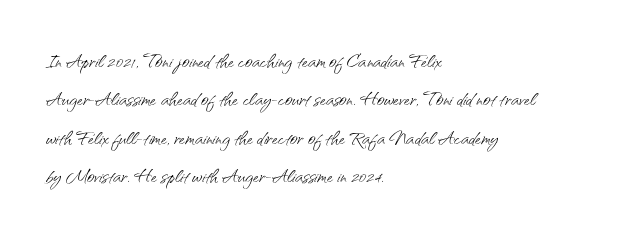
The image shows 26 px text type; set left-aligned, normal line spacing (1.48x), normal letter spacing, not underlined.
